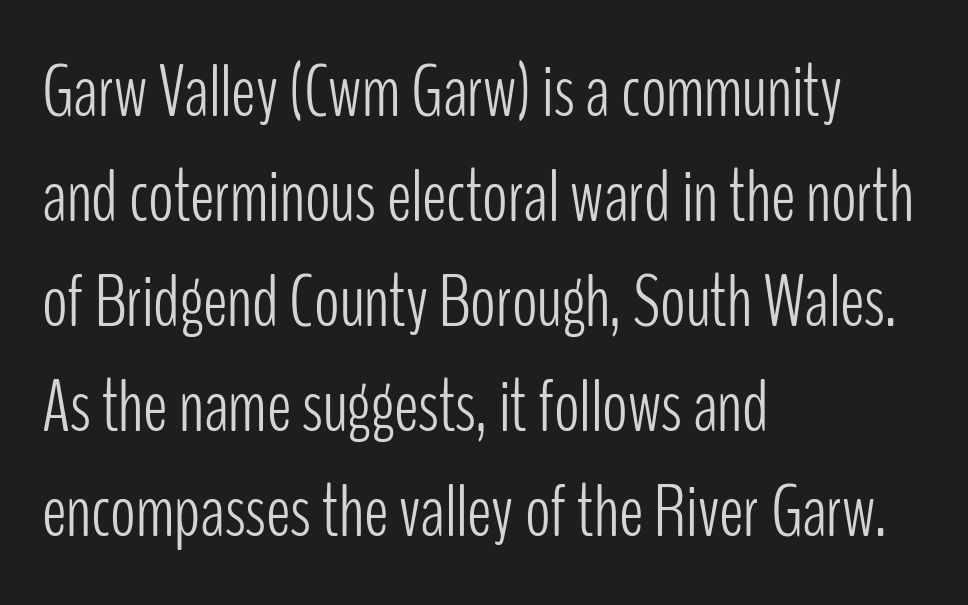
Q: Is the text bold? A: No.
Q: Is the text italic (slanted)? A: No, it is upright.
Q: Is the typeface a serif or a sans-serif typeface? A: Sans-serif.
Q: Is the text underlined? A: No.
Q: How is the paragraph aligned? A: Left-aligned.
Q: Is the spacing between letters normal or unusually wide? A: Normal.
Q: Is the spacing between lines tight, normal or loose? A: Normal.
Q: Width (condensed, normal, or wide)? A: Condensed.
Q: Stroke contrast? A: Low.
Q: x-height? A: Medium.
Q: Monospaced? A: No.
